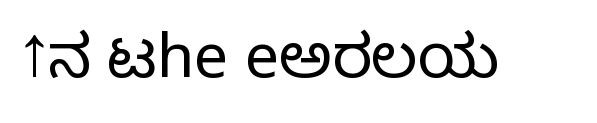
{"serif": "no", "italic": "no", "bold": "no", "weight": "light", "width": "normal", "stroke_contrast": "low", "x_height": "medium", "monospaced": "no", "underline": "no", "letter_spacing": "normal", "letter_spacing_em": 0.0, "glyph_px": 61}
